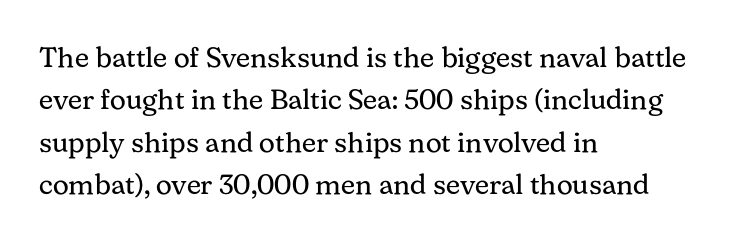
{"serif": "yes", "italic": "no", "bold": "no", "weight": "regular", "width": "normal", "stroke_contrast": "medium", "x_height": "medium", "monospaced": "no", "underline": "no", "align": "left", "line_spacing": "normal", "line_spacing_ratio": 1.51, "letter_spacing": "normal", "letter_spacing_em": 0.0, "glyph_px": 28}
